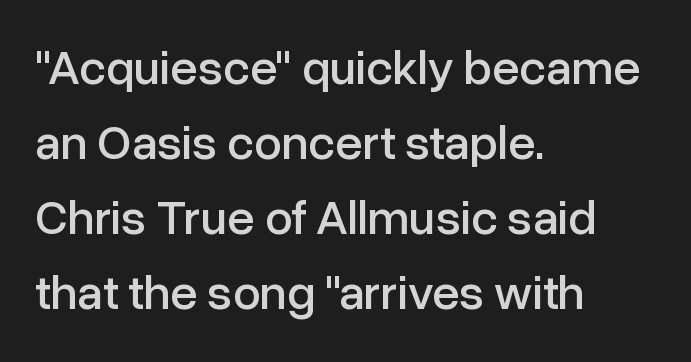
{"serif": "no", "italic": "no", "width": "normal", "stroke_contrast": "low", "x_height": "medium", "monospaced": "no", "underline": "no", "align": "left", "line_spacing": "normal", "line_spacing_ratio": 1.53, "letter_spacing": "normal", "letter_spacing_em": 0.0, "glyph_px": 49}
